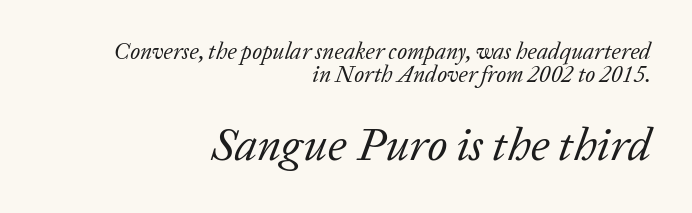
How are the letters spaced? Ordinarily, with no added tracking. These lines huddle together more closely than default settings would place them. Where is the straight margin? On the right. Proportional: the letters do not fall into vertical columns. There's an unmistakable incline to the writing here. Just letters on the line, the space beneath them empty.
